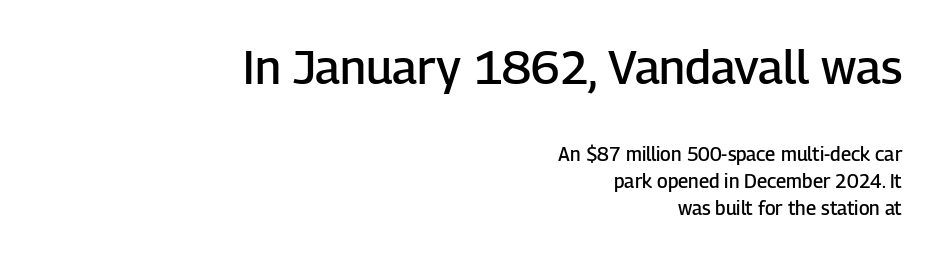
Q: Is the text bold? A: Semi-bold.
Q: Is the text italic (slanted)? A: No, it is upright.
Q: Is the typeface a serif or a sans-serif typeface? A: Sans-serif.
Q: Is the text underlined? A: No.
Q: How is the paragraph aligned? A: Right-aligned.
Q: Is the spacing between letters normal or unusually wide? A: Normal.
Q: Is the spacing between lines tight, normal or loose? A: Normal.
Q: Which block of text is set in a larger size, the first (top) or the second (bottom)? A: The first (top) one.
Q: Width (condensed, normal, or wide)? A: Normal.
Q: Stroke contrast? A: Low.
Q: x-height? A: Medium.
Q: Monospaced? A: No.
